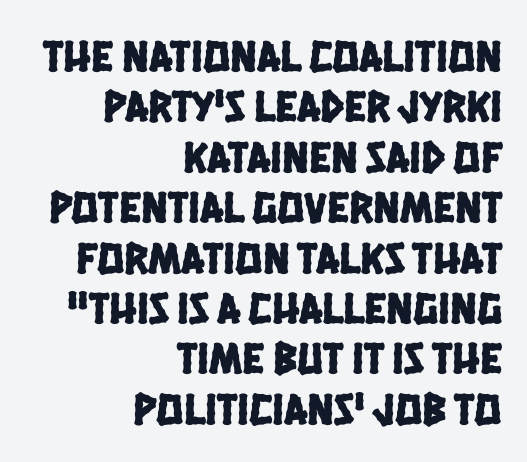
Q: Is the typeface a serif or a sans-serif typeface? A: Sans-serif.
Q: Is the text underlined? A: No.
Q: How is the paragraph aligned? A: Right-aligned.
Q: Is the spacing between letters normal or unusually wide? A: Normal.
Q: Is the spacing between lines tight, normal or loose? A: Tight.
Q: Width (condensed, normal, or wide)? A: Condensed.
Q: Stroke contrast? A: Low.
Q: x-height? A: Large.
Q: Monospaced? A: No.
